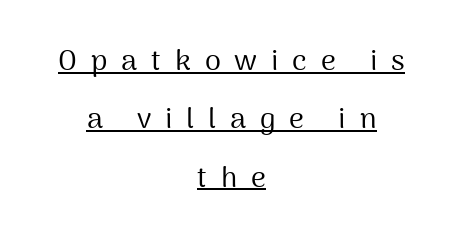
Q: Is the text bold? A: No.
Q: Is the text italic (slanted)? A: No, it is upright.
Q: Is the typeface a serif or a sans-serif typeface? A: Sans-serif.
Q: Is the text underlined? A: Yes.
Q: How is the paragraph aligned? A: Centered.
Q: Is the spacing between letters normal or unusually wide? A: Unusually wide.
Q: Is the spacing between lines tight, normal or loose? A: Loose.
Q: Width (condensed, normal, or wide)? A: Normal.
Q: Stroke contrast? A: Medium.
Q: x-height? A: Medium.
Q: Monospaced? A: No.
